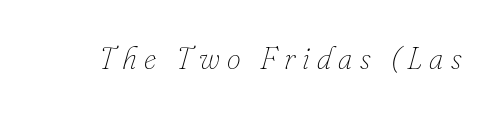
Q: Is the text bold? A: No.
Q: Is the text italic (slanted)? A: Yes, it leans right by about 16 degrees.
Q: Is the text underlined? A: No.
Q: Is the spacing between letters normal or unusually wide? A: Unusually wide.
Q: Width (condensed, normal, or wide)? A: Normal.
Q: Stroke contrast? A: Low.
Q: x-height? A: Small.
Q: Monospaced? A: No.
